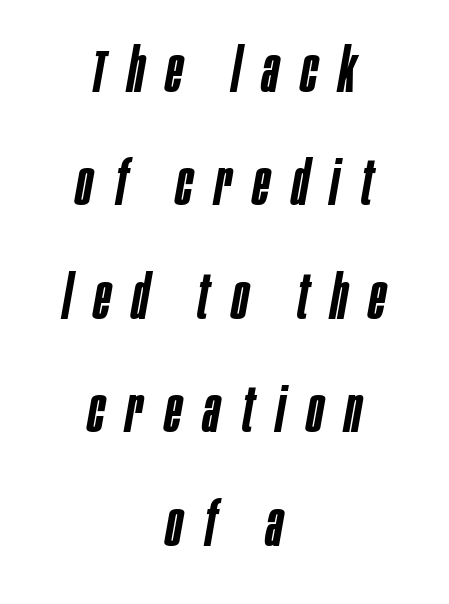
Q: Is the text bold? A: Semi-bold.
Q: Is the text italic (slanted)? A: Yes, it leans right by about 10 degrees.
Q: Is the text underlined? A: No.
Q: How is the paragraph aligned? A: Centered.
Q: Is the spacing between letters normal or unusually wide? A: Unusually wide.
Q: Width (condensed, normal, or wide)? A: Condensed.
Q: Stroke contrast? A: Low.
Q: x-height? A: Large.
Q: Monospaced? A: No.
